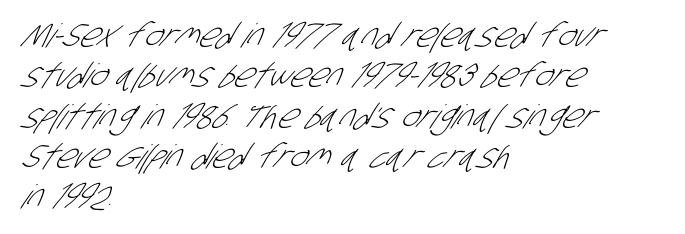
{"serif": "no", "bold": "no", "weight": "light", "width": "condensed", "stroke_contrast": "low", "x_height": "large", "monospaced": "no", "underline": "no", "align": "left", "line_spacing_ratio": 1.22, "letter_spacing": "normal", "letter_spacing_em": 0.0, "glyph_px": 33}
